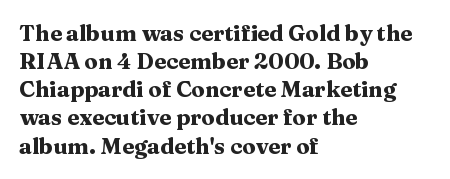
The passage is arranged the way most books set body copy — flush left. No word sits above an underline. Nobody touched the tracking dial on this one. Stroke thickness is high; the sample reads as a true bold.
